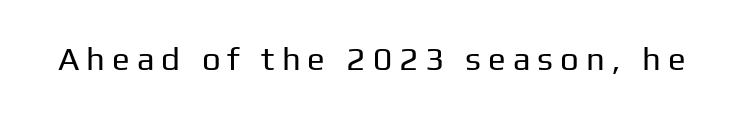
Characters follow at a spacing far wider than the type designer built in. Heft: none added — not bold. This sample has the flowing, uneven cadence of proportional lettering. The foot of each line stays bare and open.
